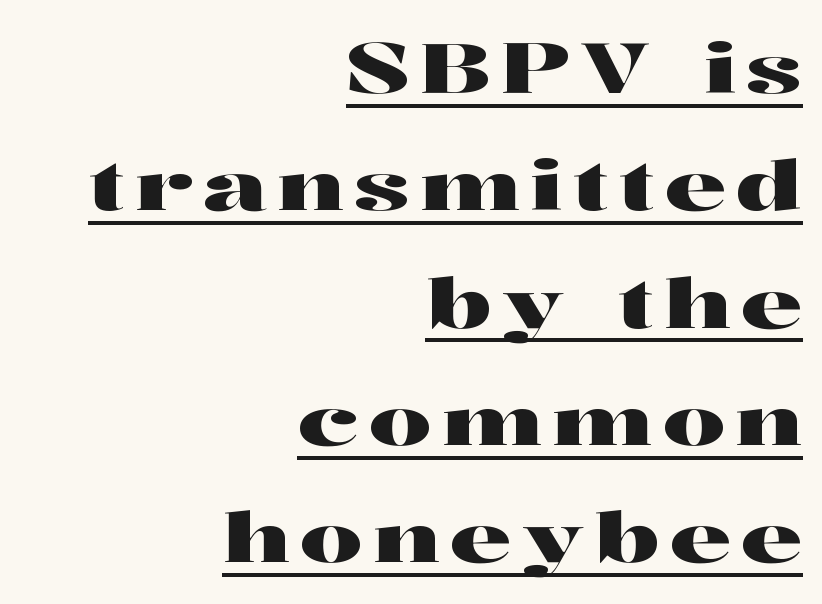
{"serif": "yes", "italic": "no", "width": "wide", "stroke_contrast": "high", "x_height": "medium", "monospaced": "no", "underline": "yes", "align": "right", "line_spacing": "normal", "line_spacing_ratio": 1.7, "glyph_px": 69}
